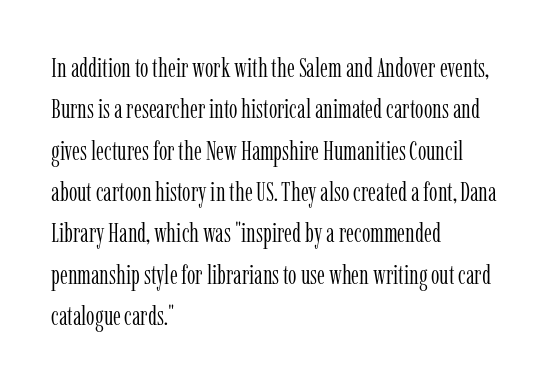
The image shows 27 px text type, upright; set left-aligned, normal line spacing (1.53x), normal letter spacing, not underlined.
